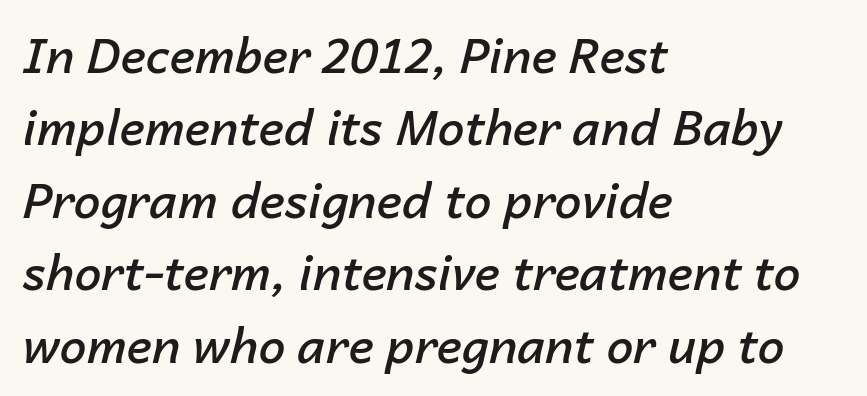
{"italic": "yes", "lean": "right", "slant_degrees": 14, "bold": "semi", "weight": "semibold", "width": "normal", "stroke_contrast": "low", "x_height": "medium", "monospaced": "no", "underline": "no", "align": "left", "line_spacing": "normal", "line_spacing_ratio": 1.51, "letter_spacing": "normal", "letter_spacing_em": 0.0, "glyph_px": 48}
